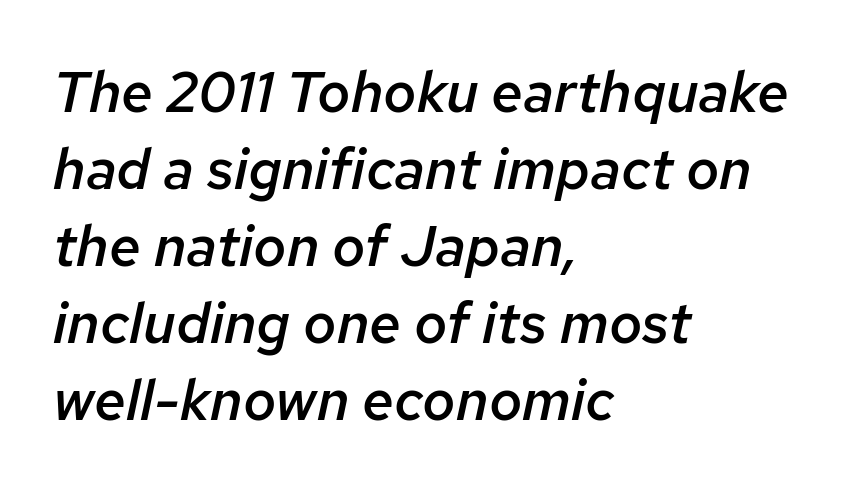
Q: Is the text bold? A: Semi-bold.
Q: Is the text italic (slanted)? A: Yes, it leans right by about 12 degrees.
Q: Is the text underlined? A: No.
Q: How is the paragraph aligned? A: Left-aligned.
Q: Is the spacing between letters normal or unusually wide? A: Normal.
Q: Is the spacing between lines tight, normal or loose? A: Normal.
Q: Width (condensed, normal, or wide)? A: Normal.
Q: Stroke contrast? A: Low.
Q: x-height? A: Medium.
Q: Monospaced? A: No.
